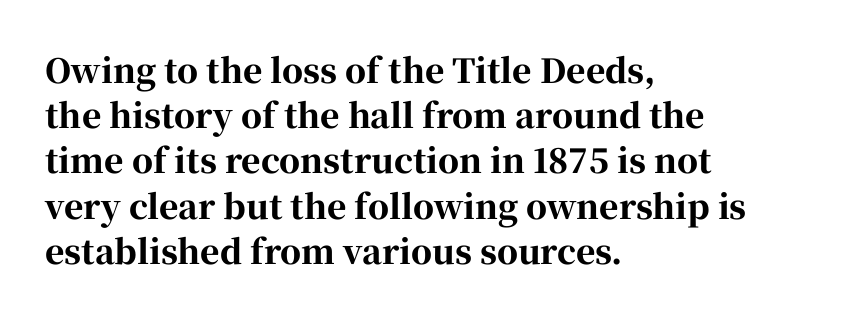
The image shows 33 px bold serif type, upright; set left-aligned, normal line spacing (1.37x), normal letter spacing, not underlined; high stroke contrast and a medium x-height.
